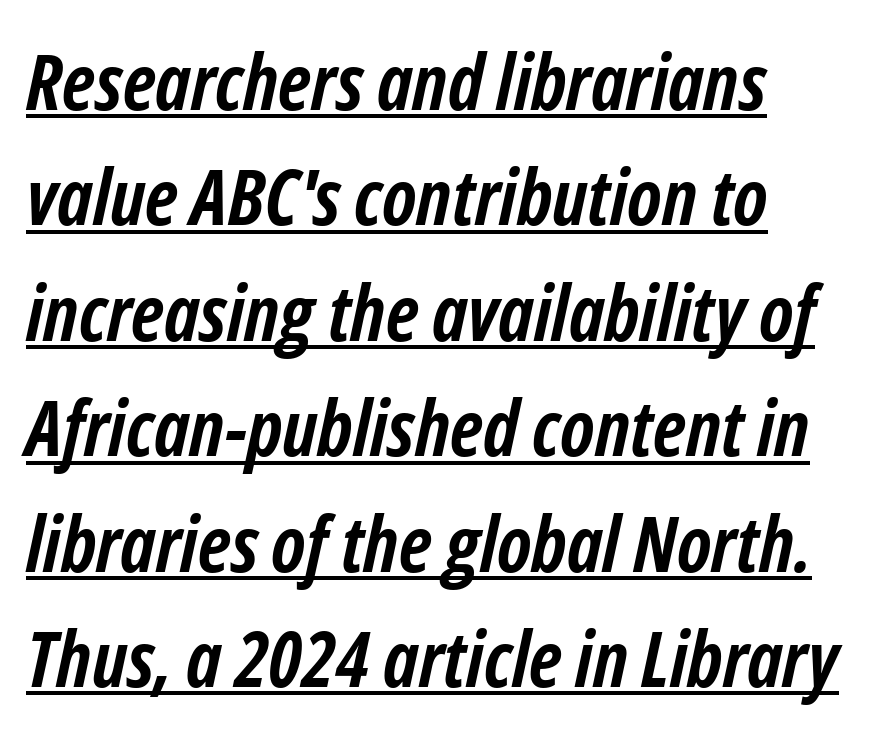
The image shows 78 px semibold, condensed type, italic (leaning right); set left-aligned, normal line spacing (1.48x), normal letter spacing, underlined; low stroke contrast and a medium x-height.
